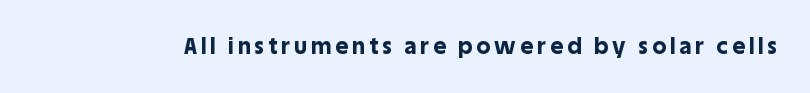
Q: Is the text bold? A: Yes.
Q: Is the text italic (slanted)? A: No, it is upright.
Q: Is the text underlined? A: No.
